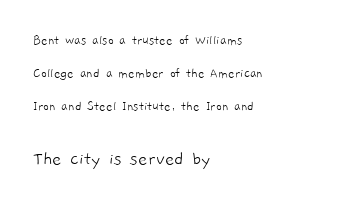
Q: Is the text bold? A: No.
Q: Is the text underlined? A: No.
Q: How is the paragraph aligned? A: Left-aligned.
Q: Is the spacing between letters normal or unusually wide? A: Normal.
Q: Is the spacing between lines tight, normal or loose? A: Loose.
Q: Which block of text is set in a larger size, the first (top) or the second (bottom)? A: The second (bottom) one.
